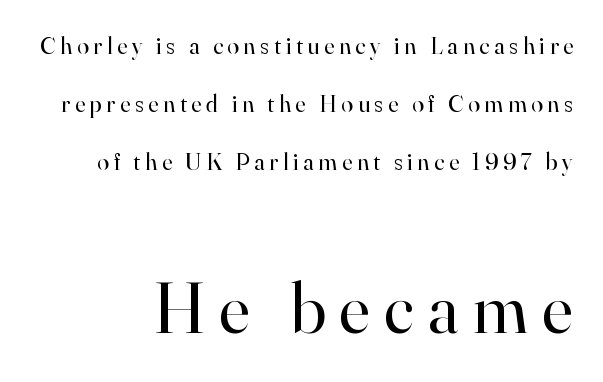
{"serif": "yes", "italic": "no", "bold": "no", "weight": "regular", "width": "normal", "stroke_contrast": "high", "x_height": "small", "monospaced": "no", "underline": "no", "line_spacing": "loose", "line_spacing_ratio": 2.42, "letter_spacing": "wide", "letter_spacing_em": 0.2, "larger_block": "second", "size_ratio": 3.0, "glyph_px": 72}
